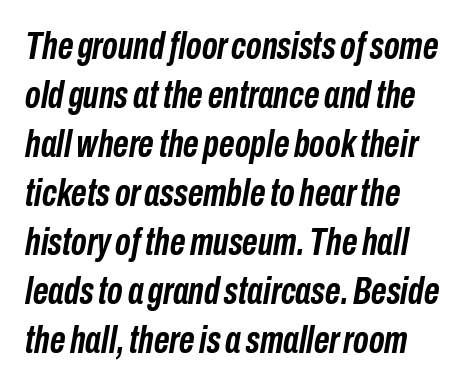
Notice how the passage keeps a crisp vertical edge on the left only. The vertical gap from one line to the next is medium. Look at the tracking — it's just the regular setting, nothing added. Looking at the ascenders, they clearly lean. This sample has the flowing, uneven cadence of proportional lettering. Unmarked baselines from the first word to the last.
